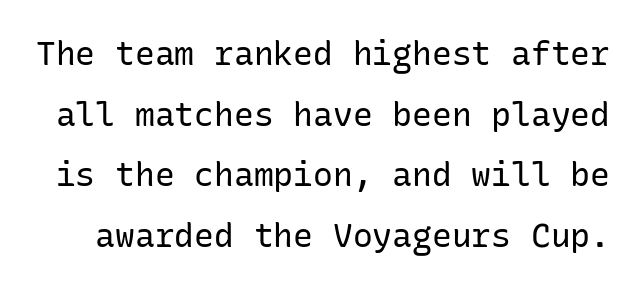
The image shows 33 px regular-weight sans-serif type, upright; set line spacing 1.84x, normal letter spacing, not underlined; low stroke contrast and a medium x-height.
